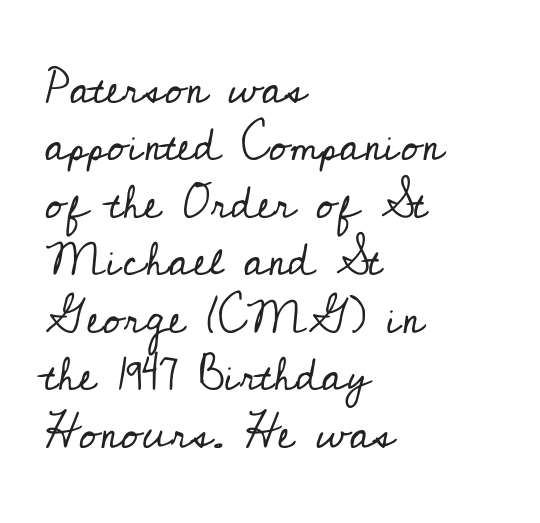
Q: Is the text bold? A: No.
Q: Is the text italic (slanted)? A: Yes.
Q: Is the typeface a serif or a sans-serif typeface? A: Serif.
Q: Is the text underlined? A: No.
Q: How is the paragraph aligned? A: Left-aligned.
Q: Is the spacing between letters normal or unusually wide? A: Normal.
Q: Is the spacing between lines tight, normal or loose? A: Normal.
Q: Width (condensed, normal, or wide)? A: Normal.
Q: Stroke contrast? A: Low.
Q: x-height? A: Small.
Q: Monospaced? A: No.
